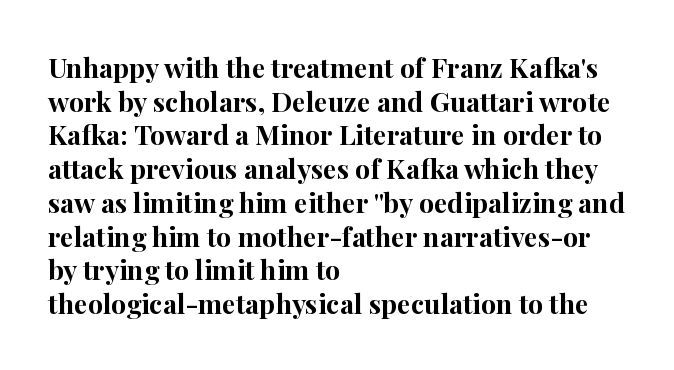
Q: Is the text bold? A: Yes.
Q: Is the text italic (slanted)? A: No, it is upright.
Q: Is the text underlined? A: No.
Q: How is the paragraph aligned? A: Left-aligned.
Q: Is the spacing between letters normal or unusually wide? A: Normal.
Q: Is the spacing between lines tight, normal or loose? A: Normal.
